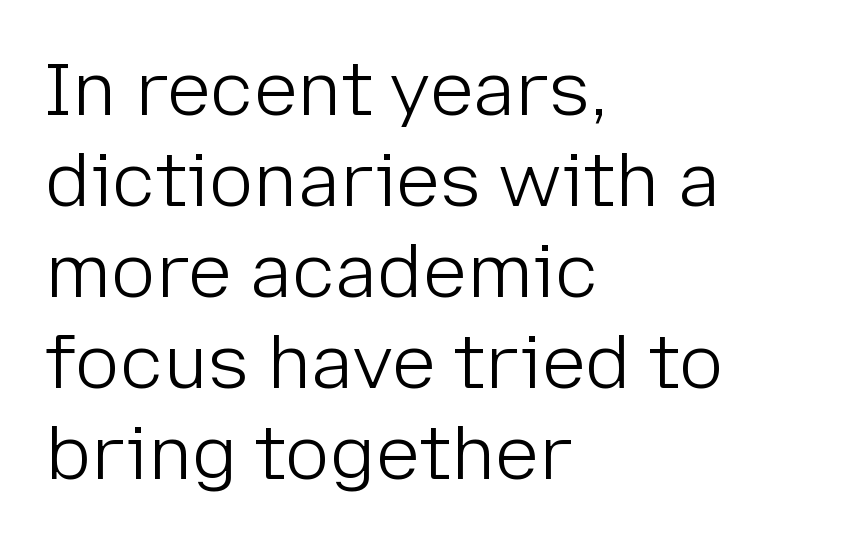
{"serif": "no", "italic": "no", "bold": "no", "weight": "light", "width": "normal", "stroke_contrast": "low", "x_height": "medium", "monospaced": "no", "underline": "no", "align": "left", "line_spacing_ratio": 1.23, "letter_spacing": "normal", "letter_spacing_em": 0.0, "glyph_px": 74}
